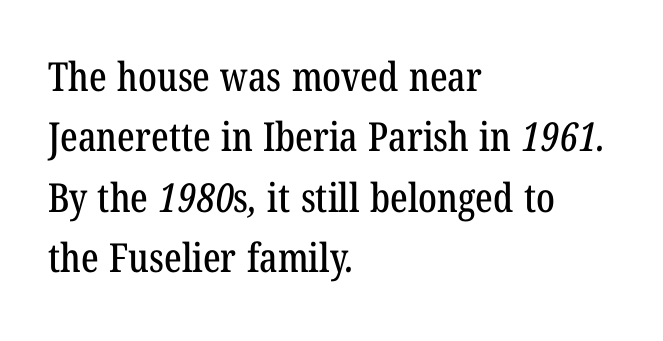
{"serif": "yes", "width": "condensed", "stroke_contrast": "low", "x_height": "medium", "monospaced": "no", "underline": "no", "align": "left", "line_spacing": "normal", "line_spacing_ratio": 1.51, "letter_spacing": "normal", "letter_spacing_em": 0.0, "glyph_px": 40}
